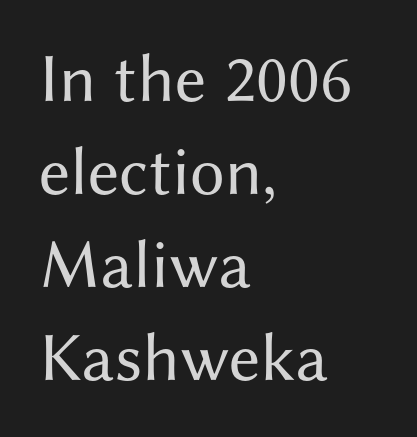
A typesetter would mark this as roman, not italic. This block has exactly the height ordinary leading produces. These lines are rendered in a variable-pitch font. Every row of glyphs begins at an identical x-position on the left.
